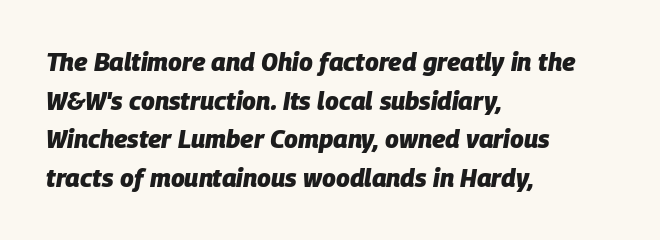
Q: Is the text bold? A: Yes.
Q: Is the text italic (slanted)? A: Yes, it leans right by about 9 degrees.
Q: Is the text underlined? A: No.
Q: How is the paragraph aligned? A: Left-aligned.
Q: Is the spacing between letters normal or unusually wide? A: Normal.
Q: Is the spacing between lines tight, normal or loose? A: Normal.
